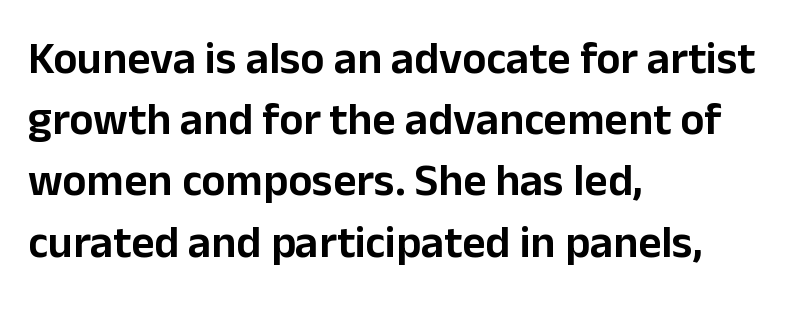
{"serif": "no", "italic": "no", "width": "normal", "stroke_contrast": "low", "x_height": "medium", "monospaced": "no", "underline": "no", "align": "left", "line_spacing": "normal", "line_spacing_ratio": 1.36, "letter_spacing": "normal", "letter_spacing_em": 0.0, "glyph_px": 45}
